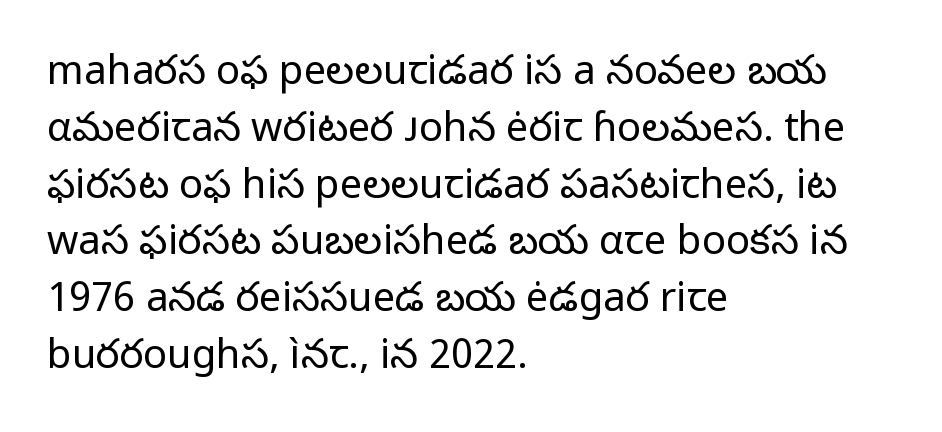
Q: Is the text bold? A: No.
Q: Is the text italic (slanted)? A: No, it is upright.
Q: Is the typeface a serif or a sans-serif typeface? A: Sans-serif.
Q: Is the text underlined? A: No.
Q: How is the paragraph aligned? A: Left-aligned.
Q: Is the spacing between letters normal or unusually wide? A: Normal.
Q: Is the spacing between lines tight, normal or loose? A: Normal.
Q: Width (condensed, normal, or wide)? A: Normal.
Q: Stroke contrast? A: Low.
Q: x-height? A: Medium.
Q: Monospaced? A: No.
